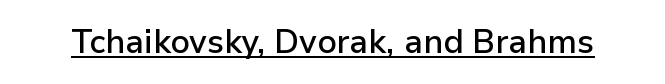
The image shows 33 px semibold sans-serif type, upright; set normal letter spacing, underlined; low stroke contrast and a medium x-height.
